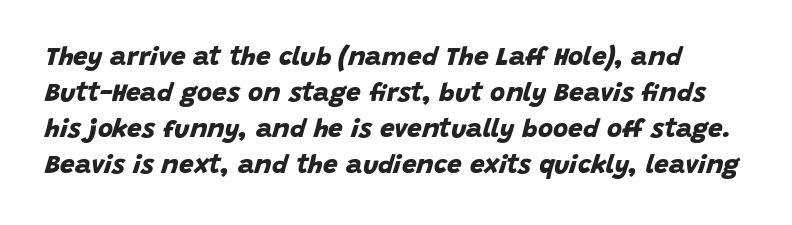
The image shows 26 px bold type; set normal line spacing (1.38x), normal letter spacing, not underlined.
